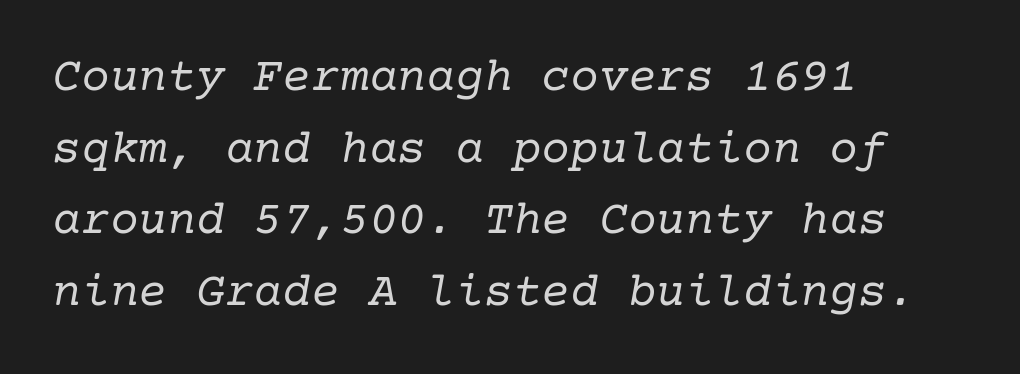
Q: Is the text bold? A: No.
Q: Is the text italic (slanted)? A: Yes, it leans right by about 10 degrees.
Q: Is the typeface a serif or a sans-serif typeface? A: Serif.
Q: Is the text underlined? A: No.
Q: How is the paragraph aligned? A: Left-aligned.
Q: Is the spacing between letters normal or unusually wide? A: Normal.
Q: Is the spacing between lines tight, normal or loose? A: Normal.
Q: Width (condensed, normal, or wide)? A: Normal.
Q: Stroke contrast? A: Low.
Q: x-height? A: Medium.
